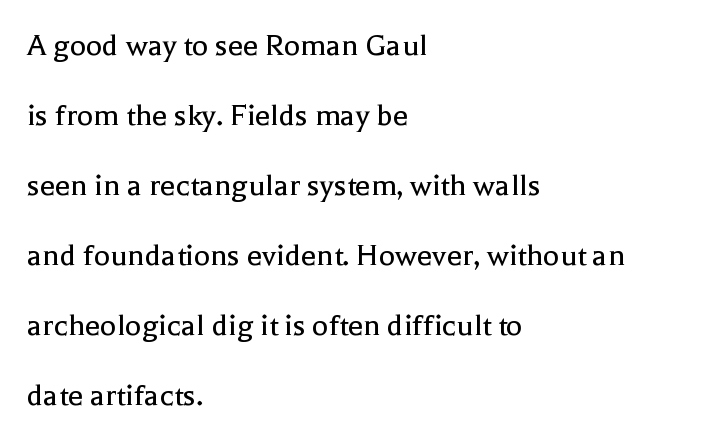
{"serif": "yes", "italic": "no", "bold": "no", "weight": "regular", "width": "normal", "x_height": "medium", "monospaced": "no", "underline": "no", "align": "left", "line_spacing": "loose", "line_spacing_ratio": 2.06, "letter_spacing": "normal", "letter_spacing_em": 0.0, "glyph_px": 34}
